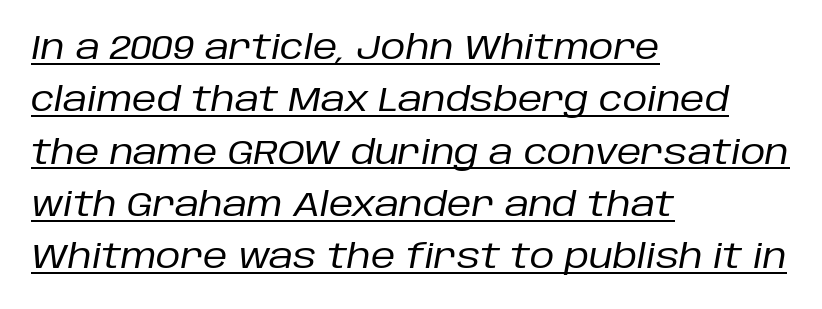
{"italic": "yes", "lean": "right", "slant_degrees": 10, "bold": "no", "weight": "regular", "width": "normal", "stroke_contrast": "low", "x_height": "large", "monospaced": "no", "underline": "yes", "align": "left", "line_spacing": "normal", "line_spacing_ratio": 1.54, "letter_spacing": "normal", "letter_spacing_em": 0.0, "glyph_px": 34}
